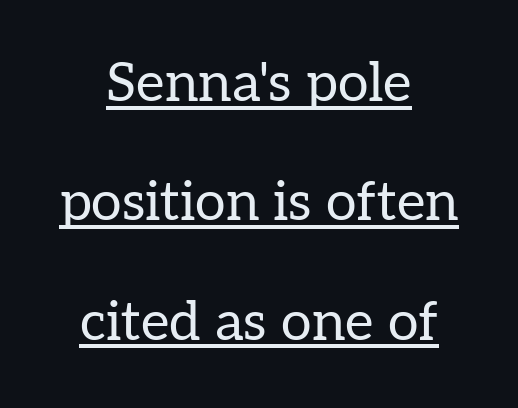
You could not count columns in this text — the font is proportionally spaced. Look at the tracking — it's just the regular setting, nothing added. No italicization has been applied; the sample stays upright. The typeface chosen for these lines features serifs.
